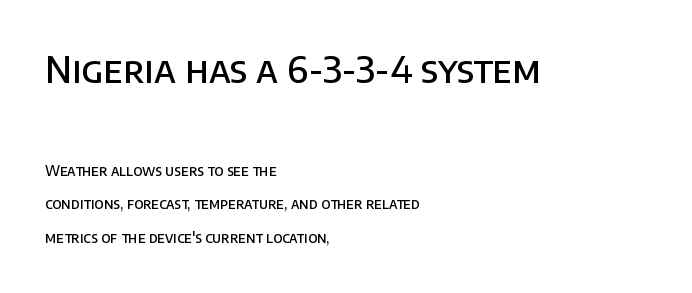
Q: Is the text bold? A: Semi-bold.
Q: Is the text italic (slanted)? A: No, it is upright.
Q: Is the typeface a serif or a sans-serif typeface? A: Sans-serif.
Q: Is the text underlined? A: No.
Q: How is the paragraph aligned? A: Left-aligned.
Q: Is the spacing between letters normal or unusually wide? A: Normal.
Q: Is the spacing between lines tight, normal or loose? A: Loose.
Q: Which block of text is set in a larger size, the first (top) or the second (bottom)? A: The first (top) one.
Q: Width (condensed, normal, or wide)? A: Normal.
Q: Stroke contrast? A: Low.
Q: x-height? A: Large.
Q: Monospaced? A: No.
